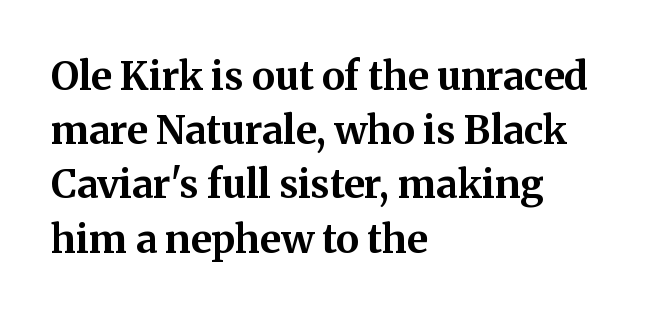
The image shows 39 px bold serif type, upright; set left-aligned, normal line spacing (1.39x), normal letter spacing, not underlined; medium stroke contrast and a medium x-height.
